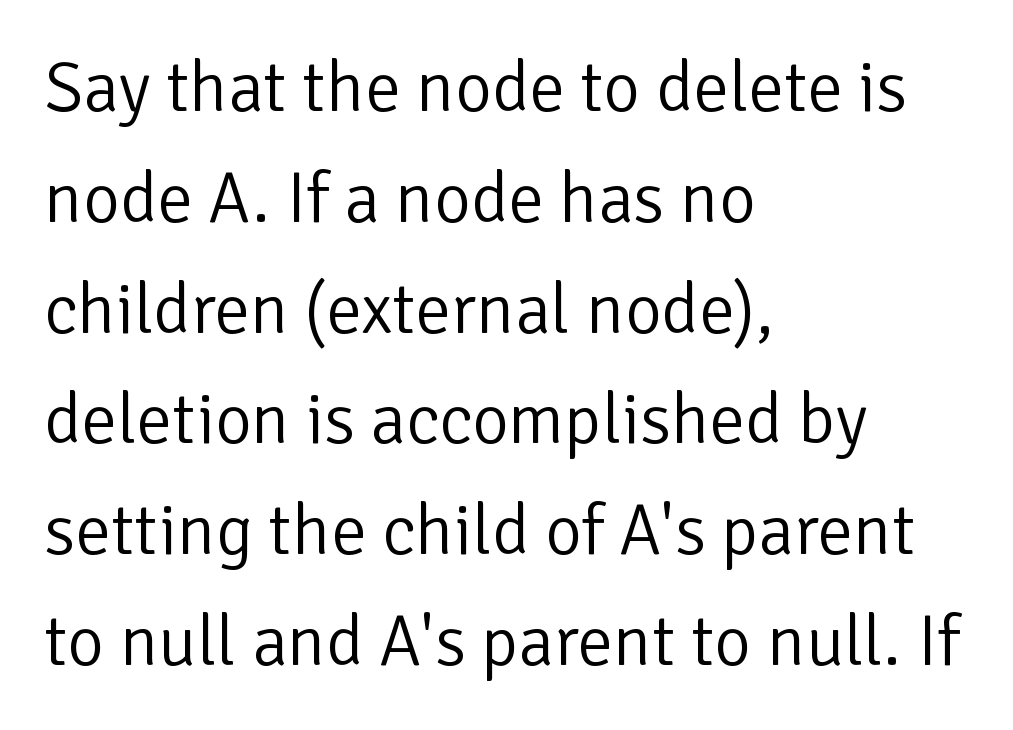
The face used here is a sans, in the tradition of grotesques and geometrics. In terms of letterspacing, this is plain default setting. Spacing verdict: proportional, widths tailored to each character. These lines stack with their left ends in a neat column. Nobody drew a line under any word here. The letters stand upright; this is a roman face.
